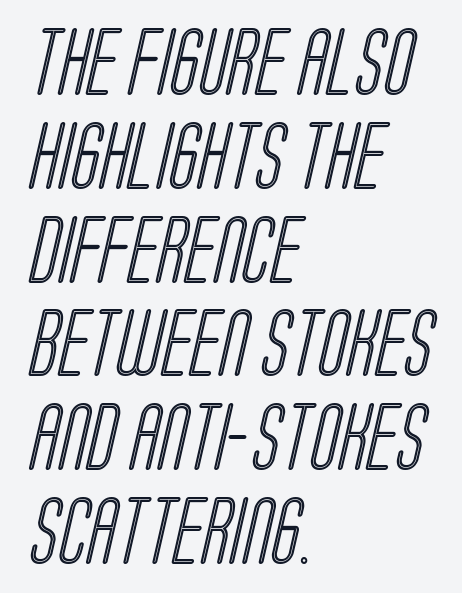
Q: Is the text underlined? A: No.
Q: How is the paragraph aligned? A: Left-aligned.
Q: Is the spacing between letters normal or unusually wide? A: Normal.
Q: Is the spacing between lines tight, normal or loose? A: Normal.
Q: Width (condensed, normal, or wide)? A: Condensed.
Q: x-height? A: Large.
Q: Monospaced? A: No.
